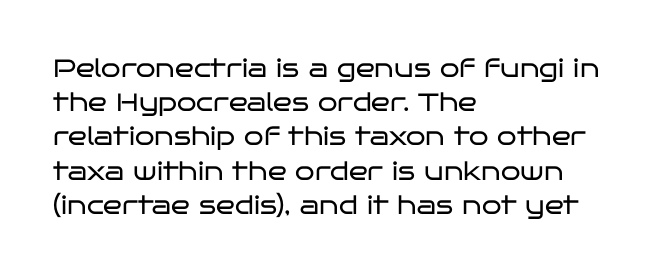
Q: Is the text bold? A: No.
Q: Is the text italic (slanted)? A: No, it is upright.
Q: Is the text underlined? A: No.
Q: How is the paragraph aligned? A: Left-aligned.
Q: Is the spacing between letters normal or unusually wide? A: Normal.
Q: Is the spacing between lines tight, normal or loose? A: Normal.
